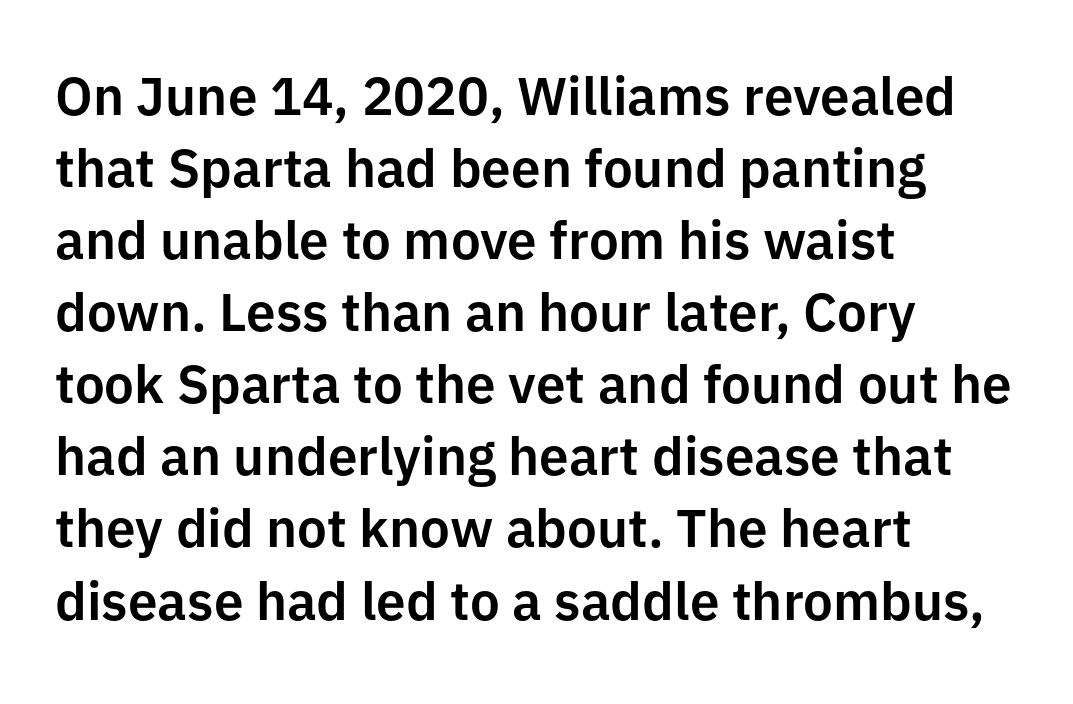
The foot of each line stays bare and open. A typesetter would call this proportional, since set widths differ per character. Does the leading feel generous? No, just average. Which margin do the lines hug? The left one — the right edge is uneven. The horizontal fit of the characters is conventional and even.
